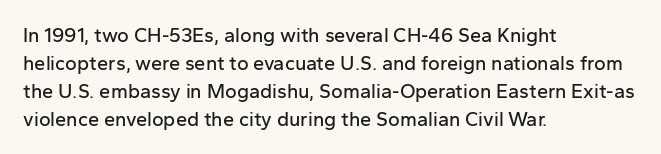
{"italic": "no", "underline": "no", "align": "left", "line_spacing": "normal", "line_spacing_ratio": 1.4, "letter_spacing": "normal", "letter_spacing_em": 0.0, "glyph_px": 20}
